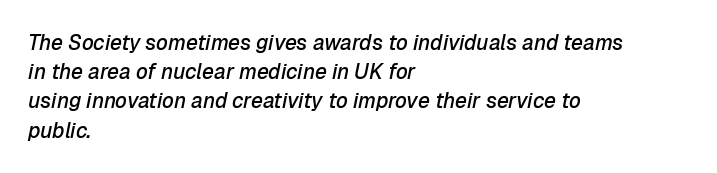
{"italic": "yes", "lean": "right", "slant_degrees": 12, "bold": "semi", "underline": "no", "align": "left", "line_spacing": "normal", "line_spacing_ratio": 1.39, "letter_spacing": "normal", "letter_spacing_em": 0.0, "glyph_px": 21}
